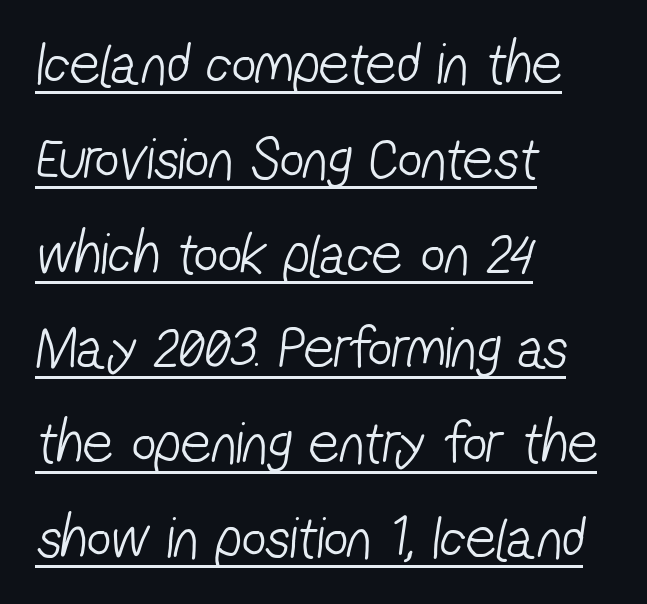
Is the type heavy? It reads as light-to-regular instead. Nothing sits at the stroke ends, so this counts as sans-serif. The type is set solid horizontally, with unmodified tracking. The glyphs are accompanied by a horizontal stroke just below them. In CSS terms this would be text-align: left.
